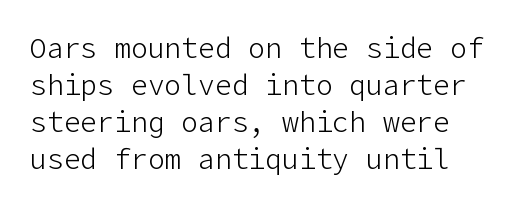
{"serif": "no", "italic": "no", "bold": "no", "weight": "light", "width": "normal", "stroke_contrast": "low", "x_height": "medium", "underline": "no", "line_spacing": "normal", "line_spacing_ratio": 1.32, "letter_spacing": "normal", "letter_spacing_em": 0.0, "glyph_px": 28}
